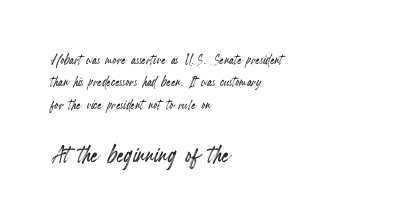
Q: Is the text italic (slanted)? A: Yes.
Q: Is the text underlined? A: No.
Q: How is the paragraph aligned? A: Left-aligned.
Q: Is the spacing between letters normal or unusually wide? A: Normal.
Q: Is the spacing between lines tight, normal or loose? A: Normal.
Q: Which block of text is set in a larger size, the first (top) or the second (bottom)? A: The second (bottom) one.
Q: Width (condensed, normal, or wide)? A: Condensed.
Q: x-height? A: Small.
Q: Monospaced? A: No.
